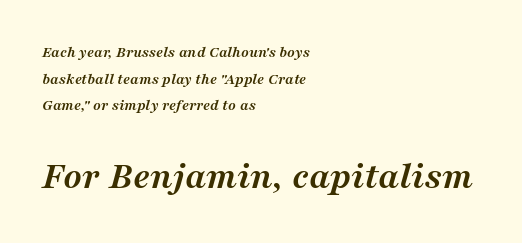
{"serif": "yes", "italic": "yes", "lean": "right", "slant_degrees": 16, "bold": "yes", "weight": "semibold", "width": "normal", "stroke_contrast": "medium", "x_height": "medium", "monospaced": "no", "underline": "no", "align": "left", "line_spacing": "normal", "line_spacing_ratio": 1.66, "letter_spacing": "normal", "letter_spacing_em": 0.0, "larger_block": "second", "size_ratio": 2.44, "glyph_px": 39}
